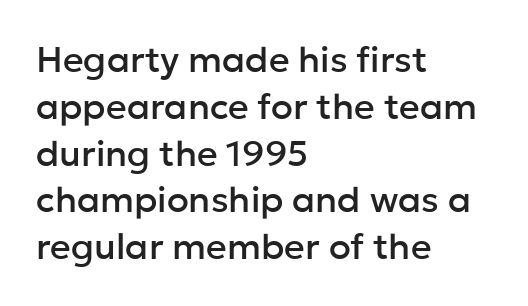
{"serif": "no", "italic": "no", "width": "normal", "stroke_contrast": "low", "x_height": "medium", "monospaced": "no", "underline": "no", "align": "left", "line_spacing": "normal", "line_spacing_ratio": 1.3, "letter_spacing": "normal", "letter_spacing_em": 0.0, "glyph_px": 36}
